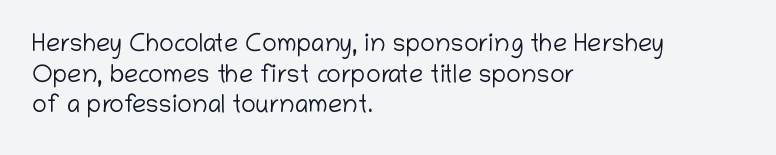
The image shows 25 px text type, upright; set left-aligned, line spacing 1.23x, normal letter spacing, not underlined.
